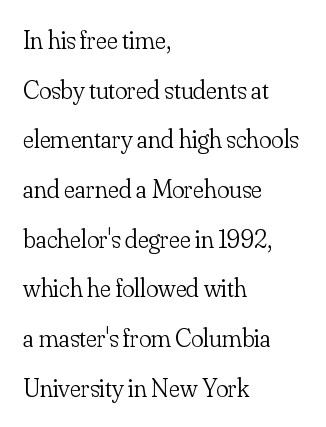
The image shows 26 px text type, upright; set left-aligned, loose line spacing (1.91x), normal letter spacing, not underlined.
